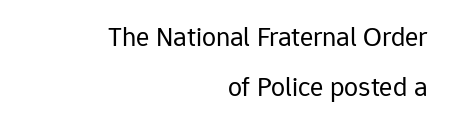
The image shows 28 px regular-weight sans-serif type, upright; set right-aligned, line spacing 1.8x, normal letter spacing, not underlined; low stroke contrast and a medium x-height.
